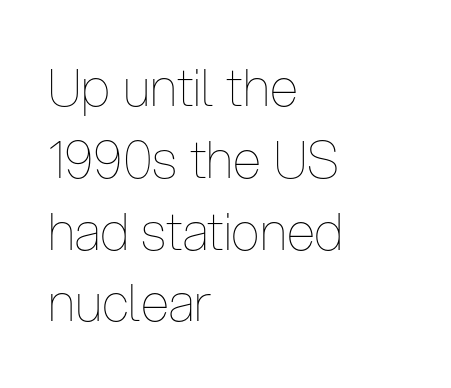
{"italic": "no", "bold": "no", "weight": "thin", "width": "condensed", "stroke_contrast": "low", "x_height": "medium", "monospaced": "no", "underline": "no", "align": "left", "line_spacing": "normal", "line_spacing_ratio": 1.38, "letter_spacing": "normal", "letter_spacing_em": 0.0, "glyph_px": 52}
